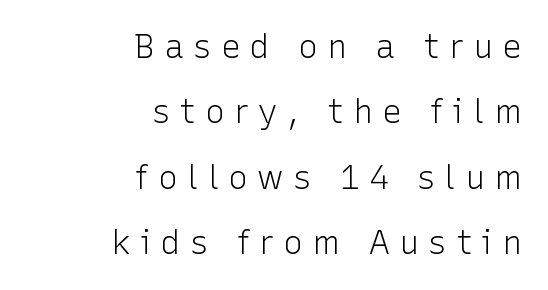
The image shows 33 px light sans-serif type, upright; set right-aligned, loose line spacing (1.98x), unusually wide letter spacing (+0.28 em), not underlined; low stroke contrast and a medium x-height.
